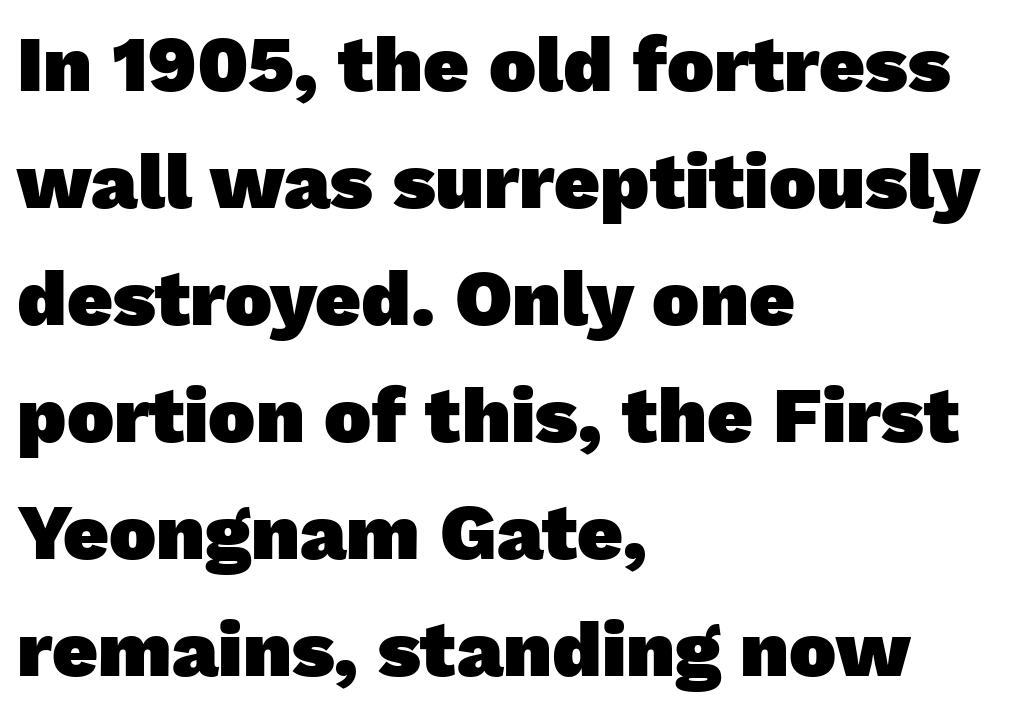
The image shows 79 px heavy sans-serif type; set left-aligned, normal line spacing (1.48x), normal letter spacing, not underlined; low stroke contrast and a medium x-height.
